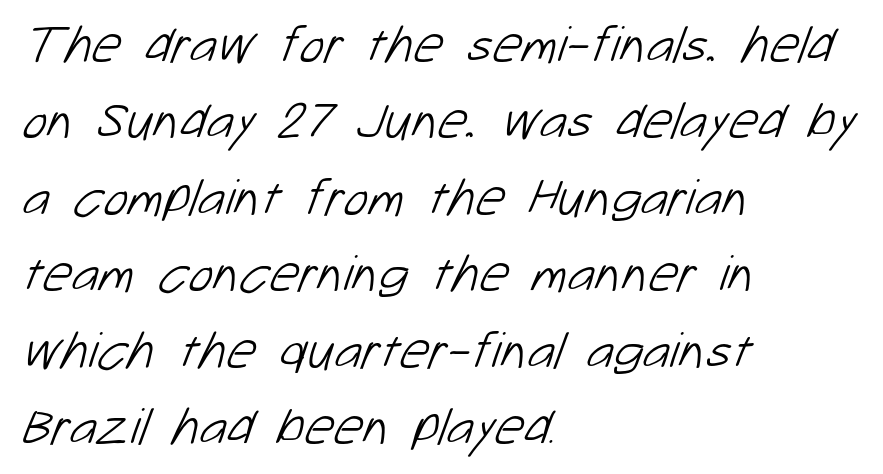
The paragraph shown leans on its left margin. In terms of letterspacing, this is plain default setting. The space beneath each line is pristine and unruled. Does the leading feel generous? No, just average.
